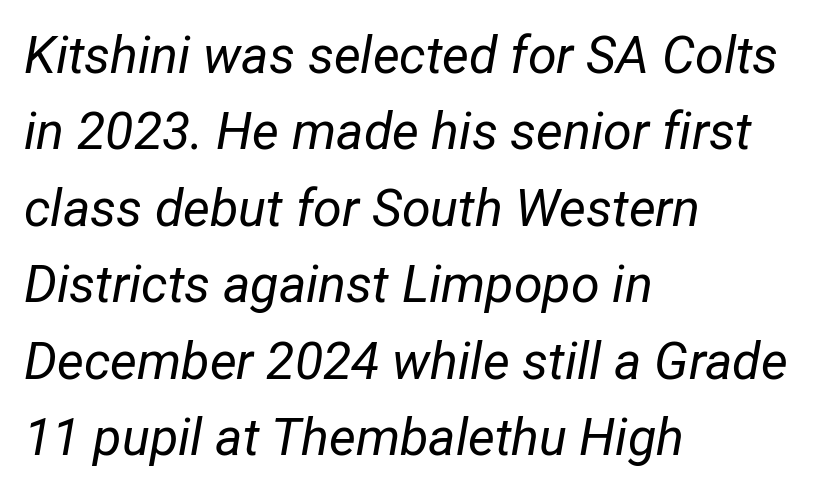
Q: Is the text bold? A: No.
Q: Is the text italic (slanted)? A: Yes, it leans right by about 12 degrees.
Q: Is the text underlined? A: No.
Q: How is the paragraph aligned? A: Left-aligned.
Q: Is the spacing between letters normal or unusually wide? A: Normal.
Q: Is the spacing between lines tight, normal or loose? A: Normal.
Q: Width (condensed, normal, or wide)? A: Condensed.
Q: Stroke contrast? A: Low.
Q: x-height? A: Medium.
Q: Monospaced? A: No.
